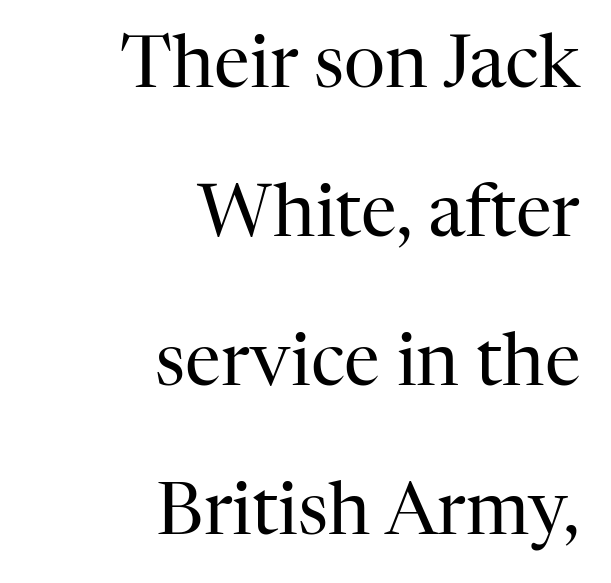
Right-aligned paragraph, ragged on the left. Here the designer chose a conventional face with non-uniform glyph widths. Every character sits straight up, as roman type does. Line spacing here is loose. Decoration check: the copy has no underline.
